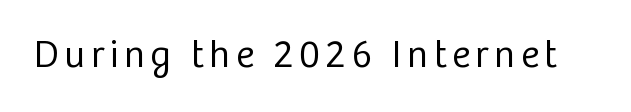
Every stem runs plumb, perpendicular to the baseline. Counters stay open thanks to moderate or lighter strokes. The rendering uses natural spacing where letterforms have individual widths. The gap between lines stays unmarked. A typesetter would label this face a sans.
